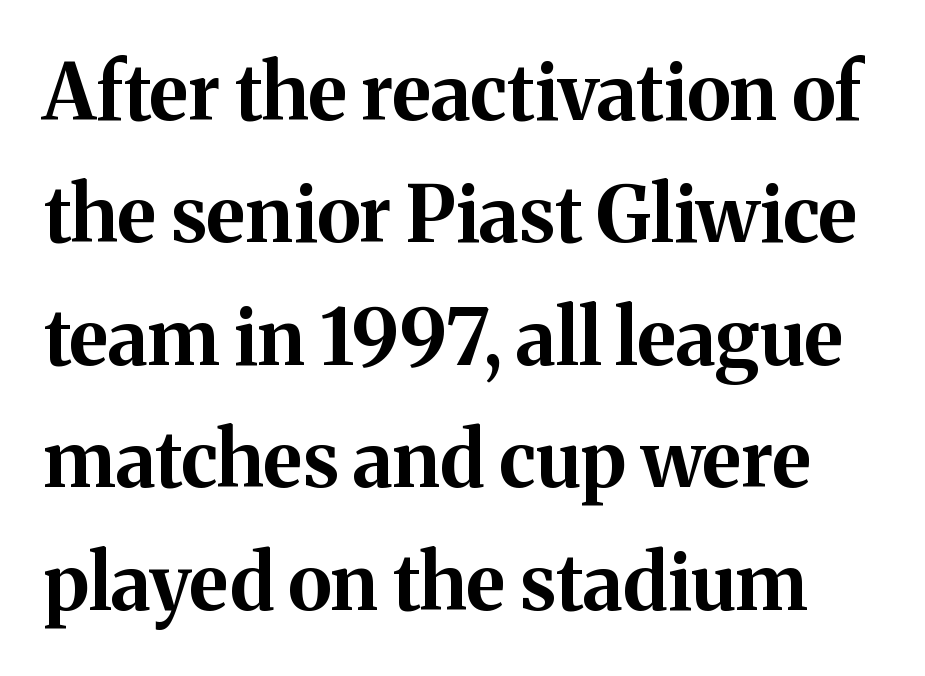
{"serif": "yes", "italic": "no", "bold": "yes", "weight": "bold", "width": "normal", "stroke_contrast": "medium", "x_height": "medium", "monospaced": "no", "underline": "no", "line_spacing": "normal", "line_spacing_ratio": 1.59, "letter_spacing": "normal", "letter_spacing_em": 0.0, "glyph_px": 77}
